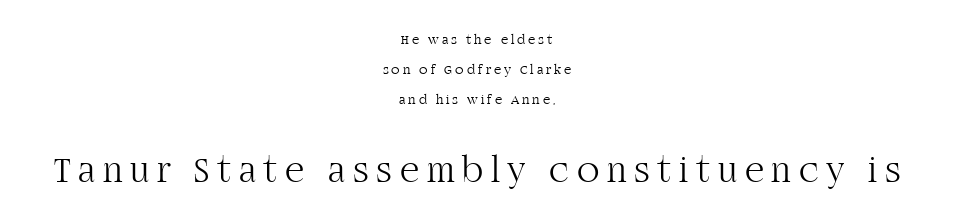
The image shows 37 px light serif type, upright; set centered, loose line spacing (2.15x), unusually wide letter spacing (+0.21 em), not underlined; the second (bottom) block is 2.64x larger; high stroke contrast and a large x-height.
